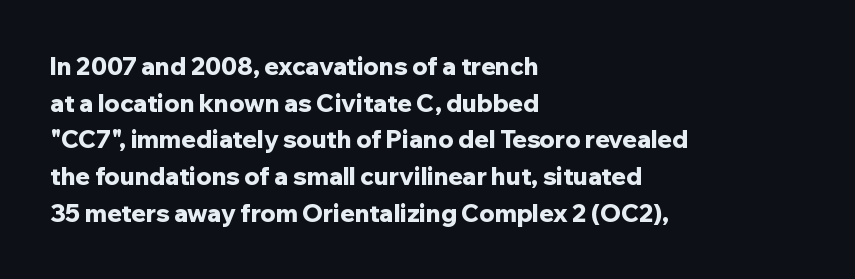
{"italic": "no", "bold": "yes", "underline": "no", "align": "left", "line_spacing": "normal", "line_spacing_ratio": 1.53, "letter_spacing": "normal", "letter_spacing_em": 0.0, "glyph_px": 24}
